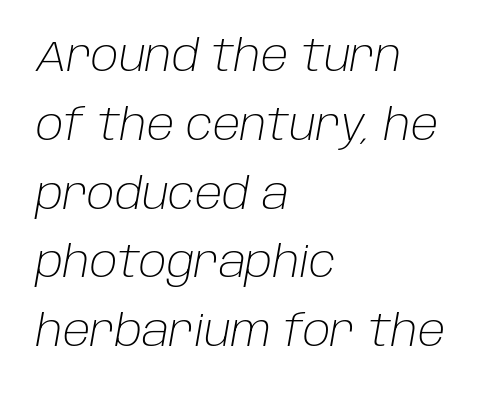
Honestly, the row spacing looks completely unremarkable. The strip under each line holds only bare page. Summary of weight: not heavy and not bold. The passage shown has conventional tracking throughout. The letters advance in unequal steps, a hallmark of proportional type.
